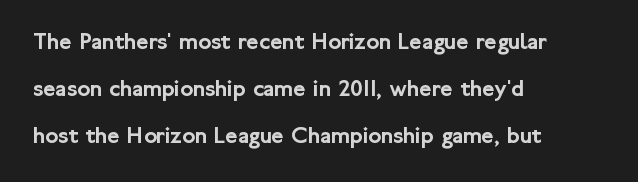
{"italic": "no", "underline": "no", "align": "left", "line_spacing": "loose", "line_spacing_ratio": 1.95, "letter_spacing": "normal", "letter_spacing_em": 0.0, "glyph_px": 24}
